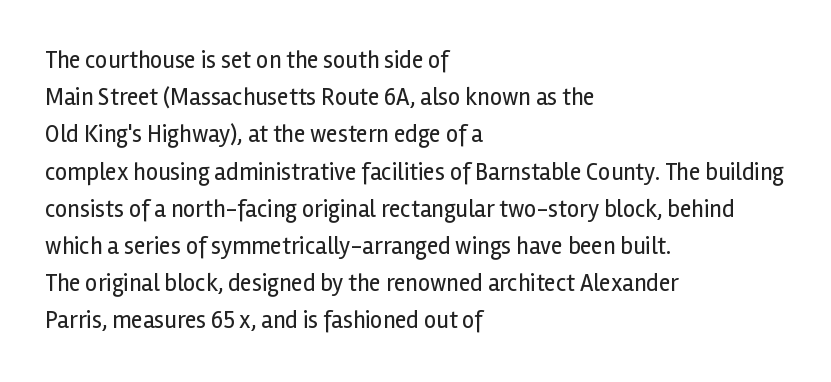
{"italic": "no", "bold": "no", "underline": "no", "align": "left", "line_spacing": "normal", "line_spacing_ratio": 1.55, "letter_spacing": "normal", "letter_spacing_em": 0.0, "glyph_px": 24}
